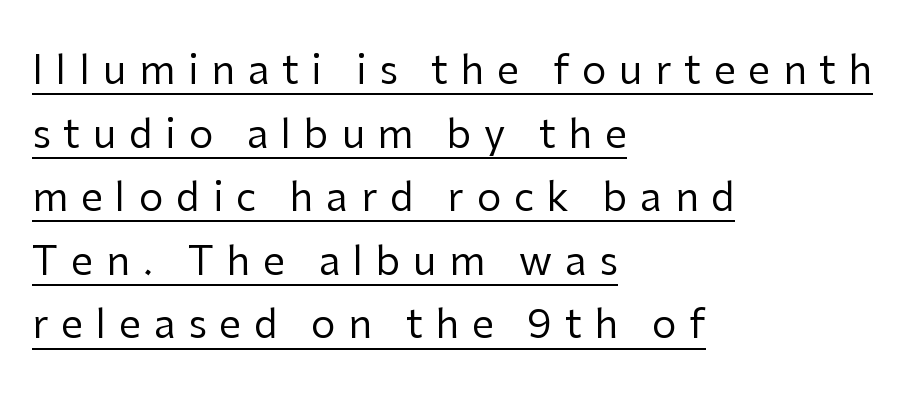
{"serif": "no", "italic": "no", "bold": "no", "weight": "regular", "width": "normal", "stroke_contrast": "low", "x_height": "medium", "monospaced": "no", "underline": "yes", "align": "left", "line_spacing": "normal", "line_spacing_ratio": 1.63, "letter_spacing": "wide", "letter_spacing_em": 0.33, "glyph_px": 39}
